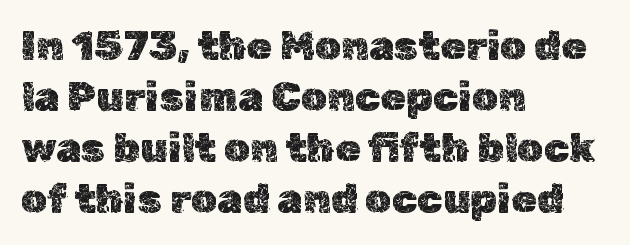
{"italic": "no", "width": "normal", "x_height": "medium", "monospaced": "no", "underline": "no", "align": "left", "line_spacing_ratio": 1.24, "letter_spacing": "normal", "letter_spacing_em": 0.0, "glyph_px": 41}
